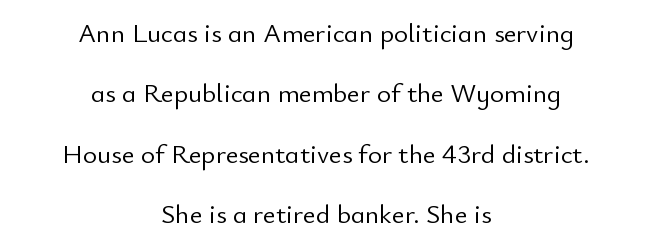
The image shows 27 px text type, upright; set centered, loose line spacing (2.24x), normal letter spacing, not underlined.
